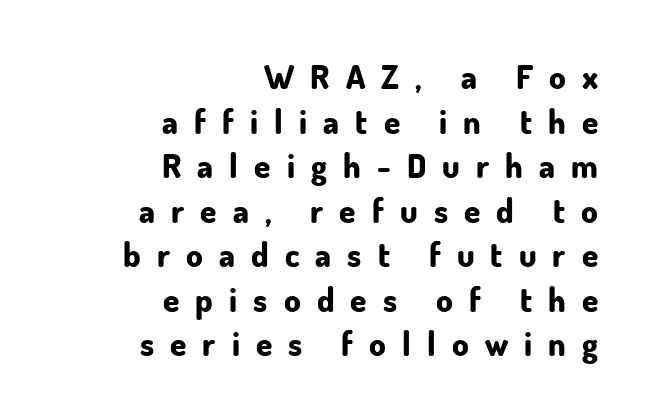
Q: Is the text bold? A: Yes.
Q: Is the text italic (slanted)? A: No, it is upright.
Q: Is the typeface a serif or a sans-serif typeface? A: Sans-serif.
Q: Is the text underlined? A: No.
Q: How is the paragraph aligned? A: Right-aligned.
Q: Is the spacing between letters normal or unusually wide? A: Unusually wide.
Q: Is the spacing between lines tight, normal or loose? A: Normal.
Q: Width (condensed, normal, or wide)? A: Normal.
Q: Stroke contrast? A: Low.
Q: x-height? A: Small.
Q: Monospaced? A: No.
